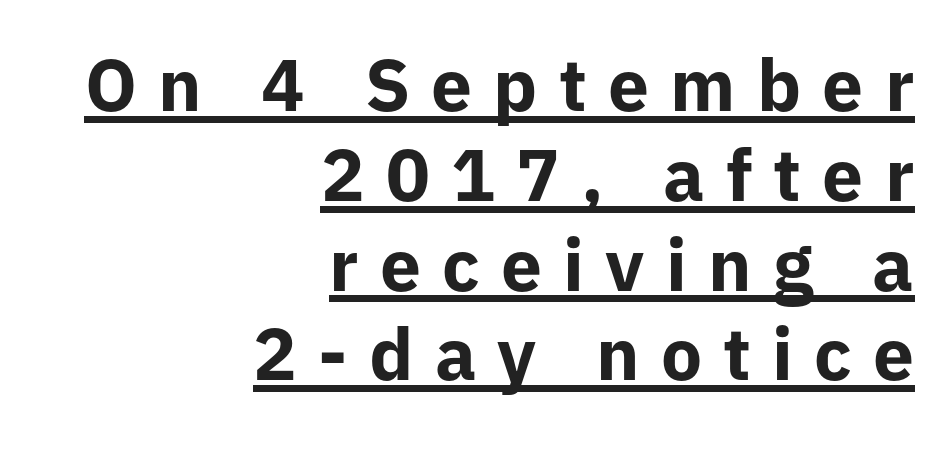
Posture: upright roman. This is heavy type, rendered in bold. This rendering features underlined lettering. This rendering widens character spacing well past its baseline value.
